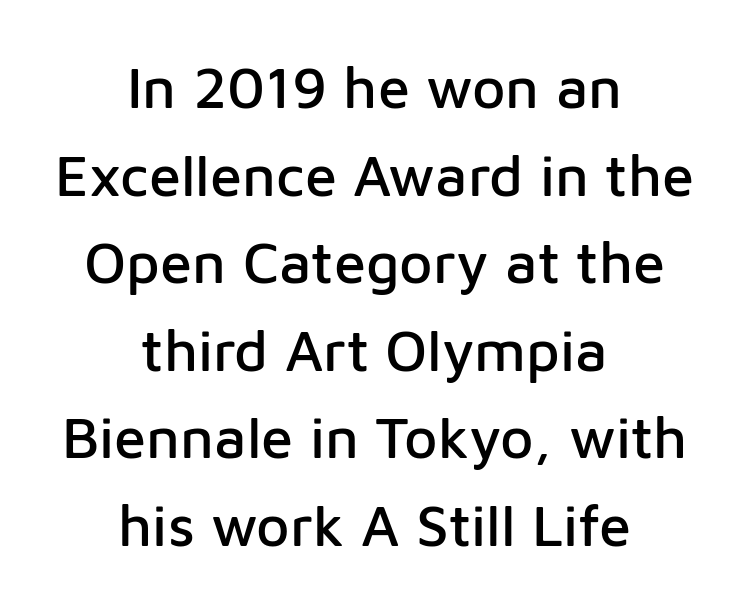
{"serif": "no", "italic": "no", "width": "normal", "stroke_contrast": "low", "x_height": "medium", "monospaced": "no", "underline": "no", "align": "center", "line_spacing": "normal", "line_spacing_ratio": 1.51, "letter_spacing": "normal", "letter_spacing_em": 0.0, "glyph_px": 58}
